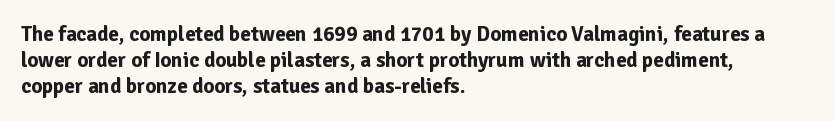
{"italic": "no", "bold": "yes", "underline": "no", "align": "left", "line_spacing_ratio": 1.23, "letter_spacing": "normal", "letter_spacing_em": 0.0, "glyph_px": 21}
